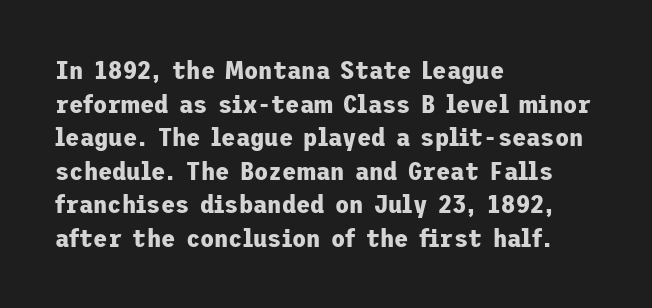
Q: Is the text bold? A: Yes.
Q: Is the text italic (slanted)? A: No, it is upright.
Q: Is the text underlined? A: No.
Q: How is the paragraph aligned? A: Left-aligned.
Q: Is the spacing between letters normal or unusually wide? A: Normal.
Q: Is the spacing between lines tight, normal or loose? A: Normal.
